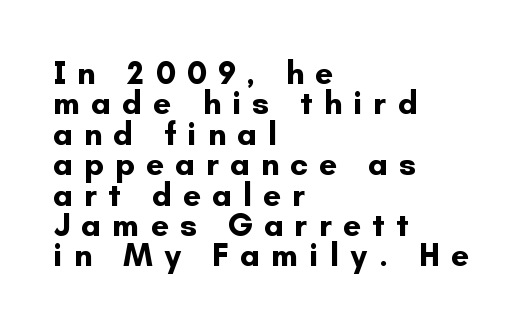
Q: Is the text bold? A: Yes.
Q: Is the text italic (slanted)? A: No, it is upright.
Q: Is the typeface a serif or a sans-serif typeface? A: Sans-serif.
Q: Is the text underlined? A: No.
Q: How is the paragraph aligned? A: Left-aligned.
Q: Is the spacing between letters normal or unusually wide? A: Unusually wide.
Q: Is the spacing between lines tight, normal or loose? A: Tight.
Q: Width (condensed, normal, or wide)? A: Normal.
Q: Stroke contrast? A: Low.
Q: x-height? A: Small.
Q: Monospaced? A: No.
